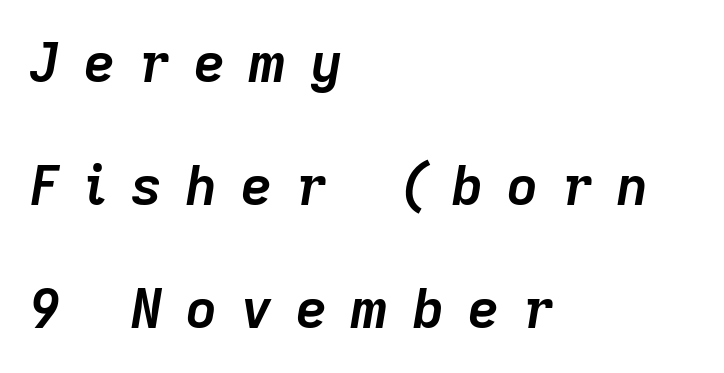
Q: Is the text bold? A: Yes.
Q: Is the text italic (slanted)? A: Yes, it leans right by about 9 degrees.
Q: Is the text underlined? A: No.
Q: How is the paragraph aligned? A: Left-aligned.
Q: Is the spacing between letters normal or unusually wide? A: Unusually wide.
Q: Is the spacing between lines tight, normal or loose? A: Loose.
Q: Width (condensed, normal, or wide)? A: Normal.
Q: Stroke contrast? A: Low.
Q: x-height? A: Medium.
Q: Monospaced? A: No.
